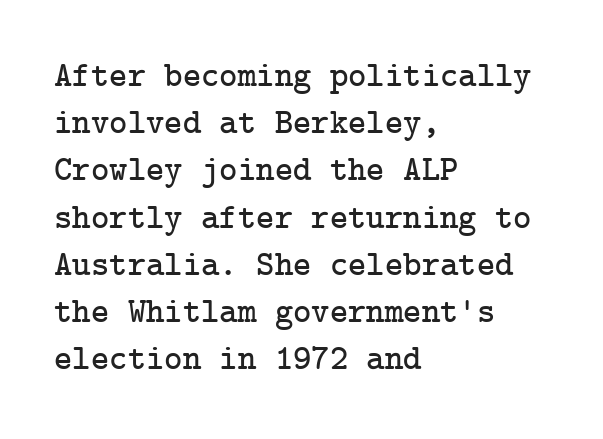
{"serif": "yes", "italic": "no", "width": "normal", "stroke_contrast": "low", "x_height": "medium", "underline": "no", "align": "left", "line_spacing": "normal", "line_spacing_ratio": 1.35, "letter_spacing": "normal", "letter_spacing_em": 0.0, "glyph_px": 35}
